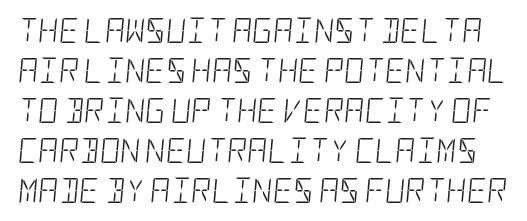
{"italic": "yes", "lean": "right", "slant_degrees": 5, "bold": "no", "underline": "no", "line_spacing": "normal", "line_spacing_ratio": 1.6, "letter_spacing": "normal", "letter_spacing_em": 0.0, "glyph_px": 25}
